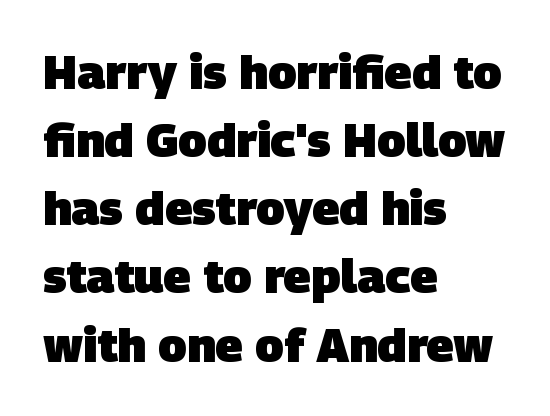
A dark, heavy texture on the line: the type is bold. The line-height multiplier appears to be the usual default. Unlike a traditional serif, this face leaves its strokes unadorned. Spacing between characters is what you'd get straight out of the box. Quick note: underline off.
